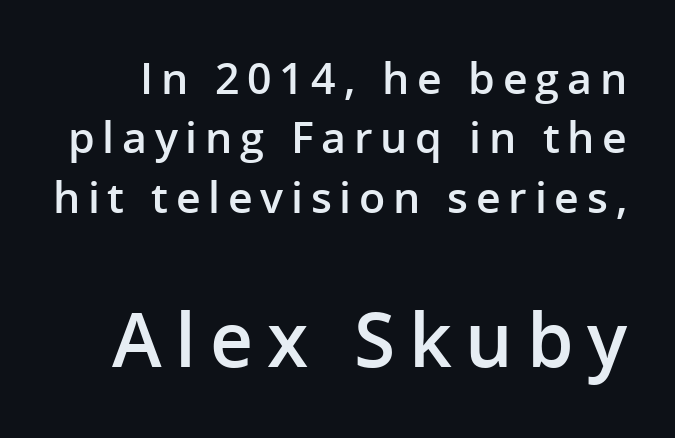
{"serif": "no", "italic": "no", "bold": "semi", "weight": "semibold", "width": "normal", "stroke_contrast": "low", "x_height": "medium", "monospaced": "no", "underline": "no", "line_spacing": "normal", "line_spacing_ratio": 1.38, "larger_block": "second", "size_ratio": 1.74, "glyph_px": 75}
